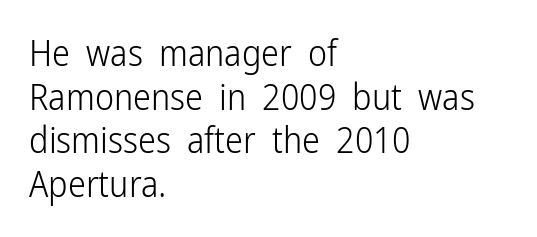
{"serif": "no", "italic": "no", "bold": "no", "weight": "light", "width": "condensed", "stroke_contrast": "low", "x_height": "medium", "monospaced": "no", "underline": "no", "align": "left", "line_spacing_ratio": 1.21, "letter_spacing": "normal", "letter_spacing_em": 0.0, "glyph_px": 36}
